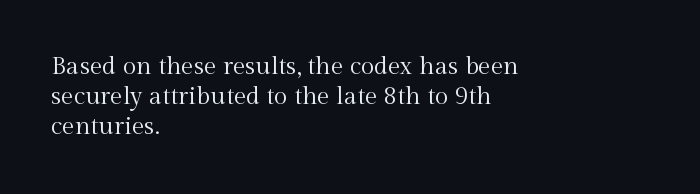
{"italic": "no", "bold": "no", "underline": "no", "align": "left", "line_spacing_ratio": 1.21, "letter_spacing": "normal", "letter_spacing_em": 0.0, "glyph_px": 25}
